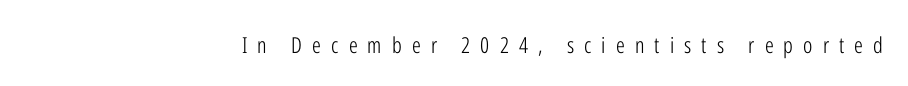
The image shows 22 px text type, upright; set right-aligned, unusually wide letter spacing (+0.46 em), not underlined.
